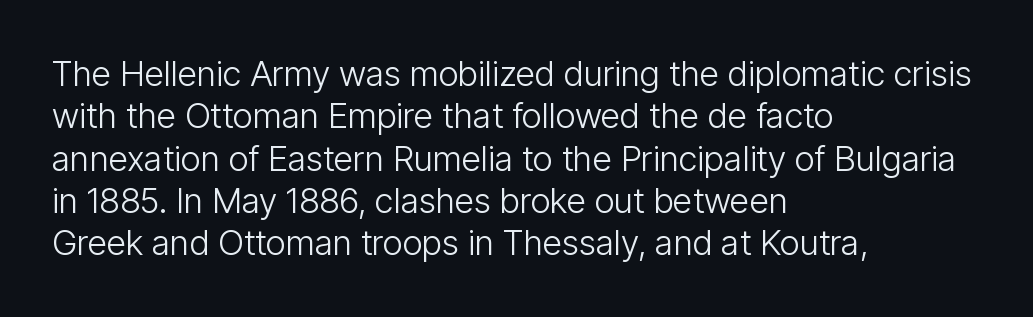
The image shows 35 px light, condensed sans-serif type, upright; set left-aligned, line spacing 1.21x, normal letter spacing, not underlined; low stroke contrast and a medium x-height.
